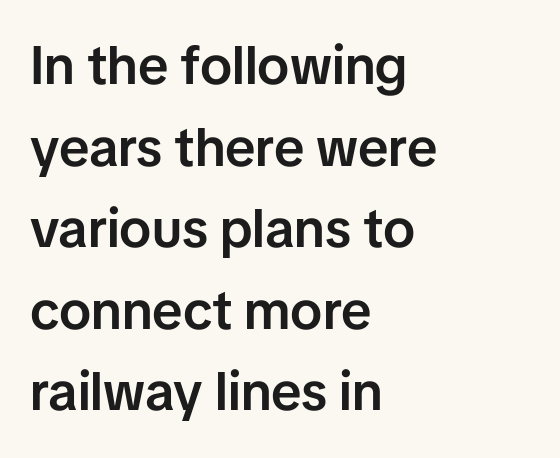
The sample has been set in demibold, a notch under bold. Descenders hang freely into open space. Nope, no serifs anywhere on these letters. Notice how the stems are strictly vertical — no italics here. These lines sit exactly where default settings would place them.
